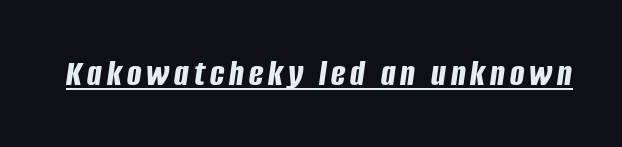
Q: Is the text bold? A: Yes.
Q: Is the text italic (slanted)? A: Yes, it leans right by about 8 degrees.
Q: Is the text underlined? A: Yes.
Q: Width (condensed, normal, or wide)? A: Condensed.
Q: Stroke contrast? A: Low.
Q: x-height? A: Large.
Q: Monospaced? A: No.
